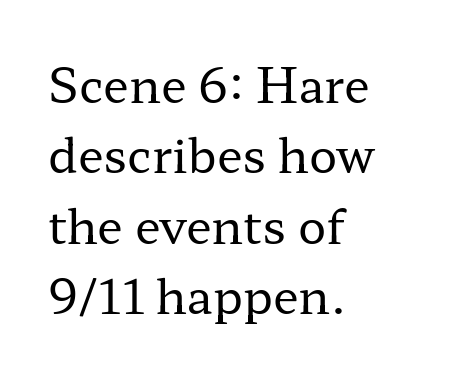
{"serif": "yes", "italic": "no", "bold": "no", "weight": "regular", "width": "wide", "stroke_contrast": "low", "x_height": "medium", "monospaced": "no", "underline": "no", "align": "left", "line_spacing": "normal", "line_spacing_ratio": 1.5, "letter_spacing": "normal", "letter_spacing_em": 0.0, "glyph_px": 47}
